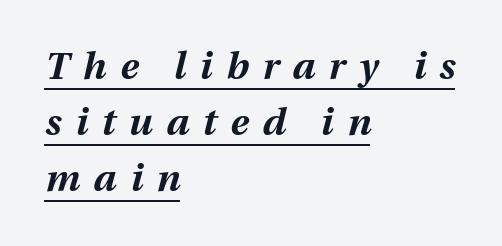
The image shows 38 px bold type, italic (leaning right); set left-aligned, normal line spacing (1.48x), unusually wide letter spacing (+0.36 em), underlined; medium stroke contrast and a medium x-height.
